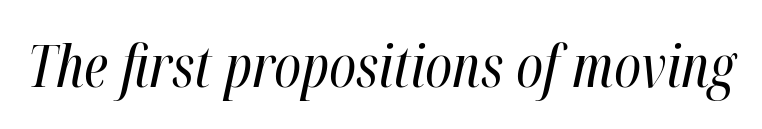
This rendering features lettering with no underline. The letters look calm and open, with moderate or lighter stems. These lines are rendered in a variable-pitch font. The rendering keeps characters at their native spacing. If you drew a line through each stem, it would be angled.
